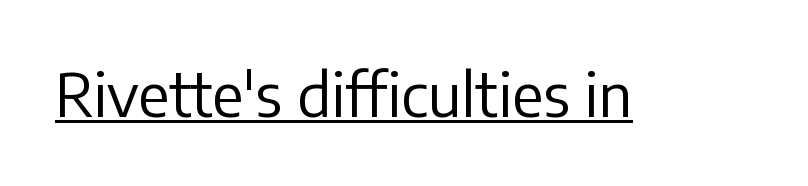
Q: Is the text bold? A: No.
Q: Is the text italic (slanted)? A: No, it is upright.
Q: Is the typeface a serif or a sans-serif typeface? A: Sans-serif.
Q: Is the text underlined? A: Yes.
Q: Is the spacing between letters normal or unusually wide? A: Normal.
Q: Width (condensed, normal, or wide)? A: Normal.
Q: Stroke contrast? A: Low.
Q: x-height? A: Medium.
Q: Monospaced? A: No.
